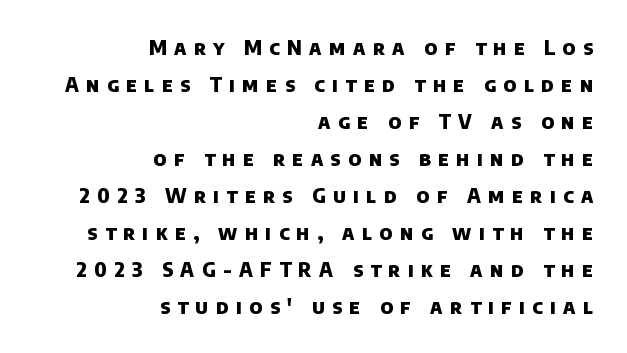
Chunky letters — that's bold for sure. Spacing between characters has been opened up far beyond the box default. The words here are not underlined. This sample is right-justified, so line beginnings fall wherever the words allow.
